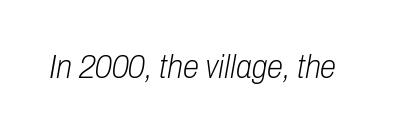
The image shows 33 px light, condensed type, italic (leaning right); set normal letter spacing, not underlined; low stroke contrast and a medium x-height.
